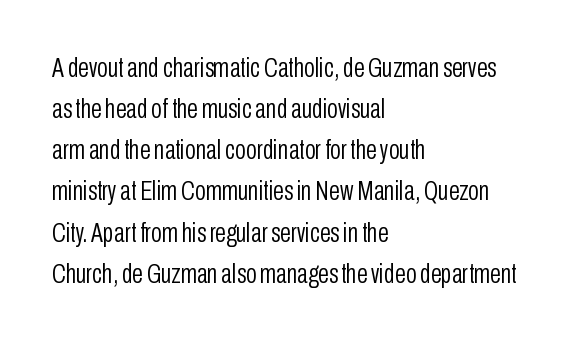
Q: Is the text bold? A: No.
Q: Is the text italic (slanted)? A: No, it is upright.
Q: Is the typeface a serif or a sans-serif typeface? A: Sans-serif.
Q: Is the text underlined? A: No.
Q: How is the paragraph aligned? A: Left-aligned.
Q: Is the spacing between letters normal or unusually wide? A: Normal.
Q: Is the spacing between lines tight, normal or loose? A: Normal.
Q: Width (condensed, normal, or wide)? A: Condensed.
Q: Stroke contrast? A: Low.
Q: x-height? A: Medium.
Q: Monospaced? A: No.
